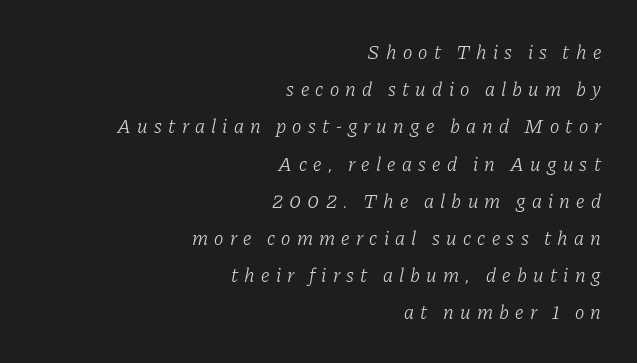
The words here are not underlined. The lines are quadded right. The font's italic variant was chosen for this text. Bold? No — there's no thickening of the strokes.
